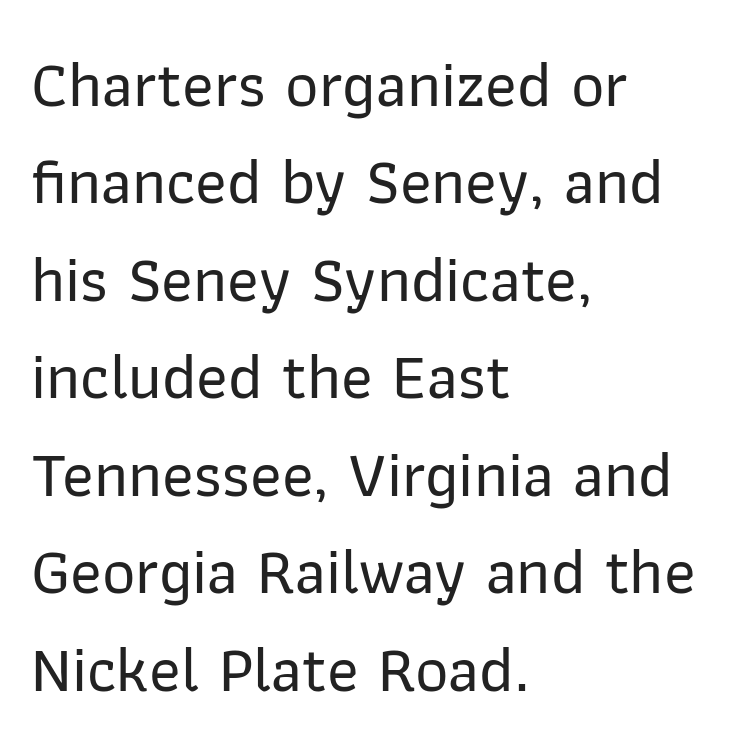
Every row of glyphs begins at an identical x-position on the left. It's the straight-up-and-down kind of type. If you measured baseline to baseline, you'd find a middling distance. There is no visible air inserted between adjacent glyphs.
